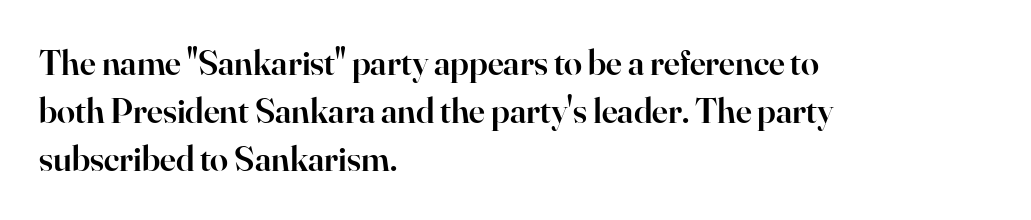
How would I describe the line gaps? Plain and ordinary. You could not count columns in this text — the font is proportionally spaced. The strip under each line holds only bare page. Does the lettering tilt? It doesn't — this is upright. You can tell from the footed stems that serif type was used.
